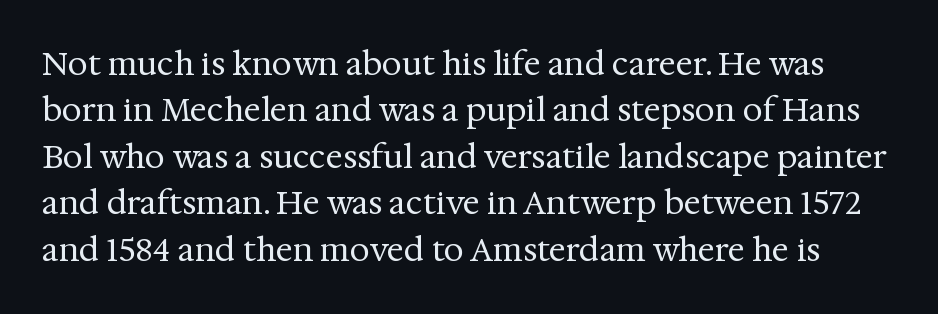
{"serif": "yes", "italic": "no", "bold": "no", "weight": "regular", "width": "normal", "stroke_contrast": "medium", "x_height": "medium", "monospaced": "no", "underline": "no", "line_spacing": "normal", "line_spacing_ratio": 1.45, "letter_spacing": "normal", "letter_spacing_em": 0.0, "glyph_px": 32}
